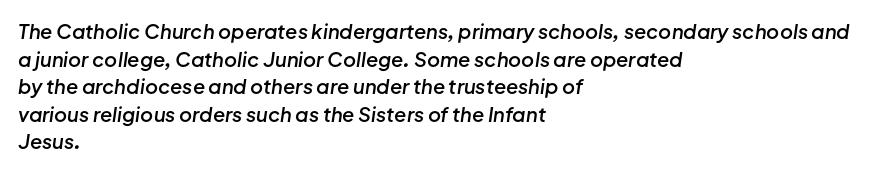
{"italic": "yes", "lean": "right", "slant_degrees": 8, "bold": "semi", "underline": "no", "align": "left", "line_spacing": "normal", "line_spacing_ratio": 1.38, "letter_spacing": "normal", "letter_spacing_em": 0.0, "glyph_px": 20}
